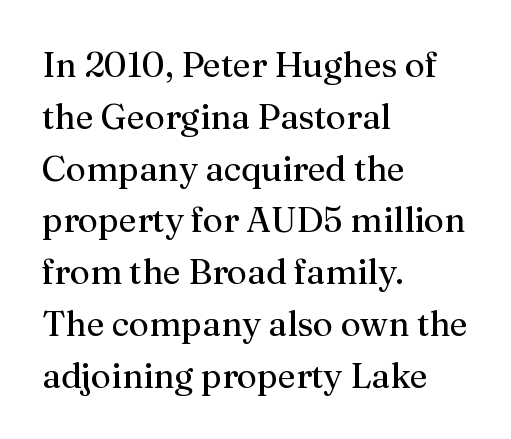
{"serif": "yes", "italic": "no", "bold": "no", "weight": "regular", "width": "normal", "stroke_contrast": "medium", "x_height": "medium", "monospaced": "no", "underline": "no", "align": "left", "line_spacing": "normal", "line_spacing_ratio": 1.48, "letter_spacing": "normal", "letter_spacing_em": 0.0, "glyph_px": 35}
